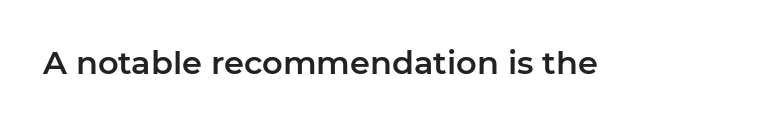
{"serif": "no", "italic": "no", "width": "normal", "stroke_contrast": "low", "x_height": "medium", "monospaced": "no", "underline": "no", "letter_spacing": "normal", "letter_spacing_em": 0.0, "glyph_px": 32}
